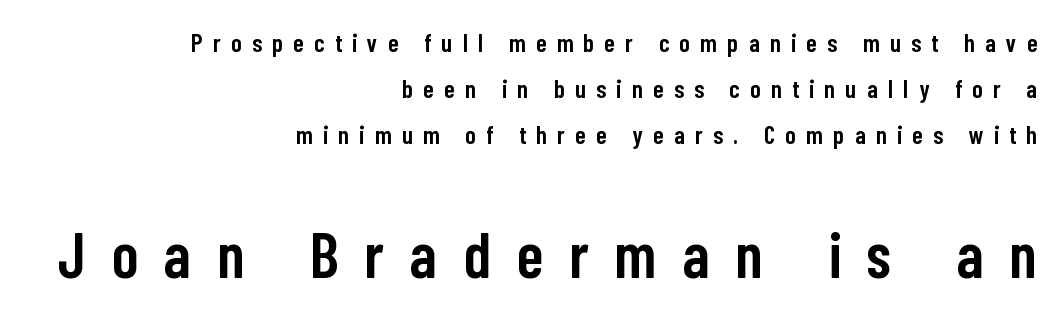
{"serif": "no", "italic": "no", "bold": "semi", "weight": "semibold", "width": "condensed", "stroke_contrast": "low", "x_height": "medium", "monospaced": "no", "underline": "no", "align": "right", "line_spacing_ratio": 1.84, "letter_spacing": "wide", "letter_spacing_em": 0.42, "larger_block": "second", "size_ratio": 2.52, "glyph_px": 63}
